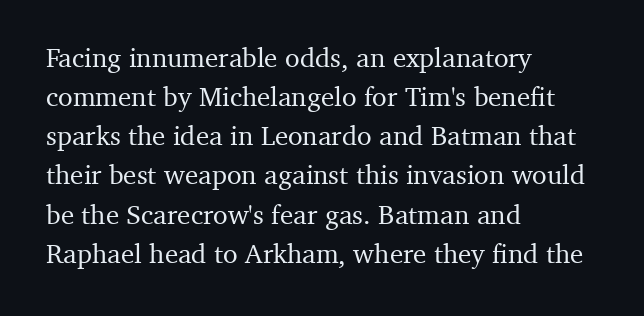
Evenly set lines give the paragraph a standard silhouette. What stands out about the letter spacing? Nothing — it is the standard amount. Glance below the letters and you will spot only blank space. The compositor pushed each line to the left boundary. The axis of the letterforms is exactly vertical.
